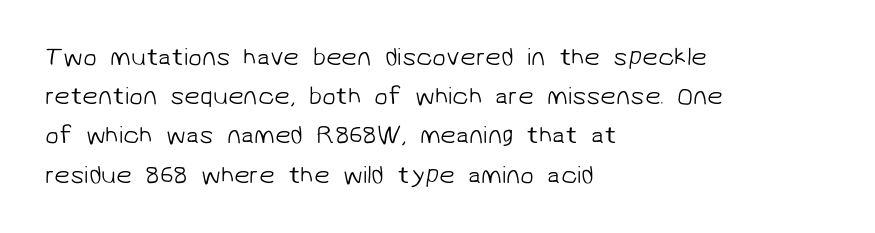
{"bold": "no", "underline": "no", "align": "left", "line_spacing": "normal", "line_spacing_ratio": 1.57, "letter_spacing": "normal", "letter_spacing_em": 0.0, "glyph_px": 25}
